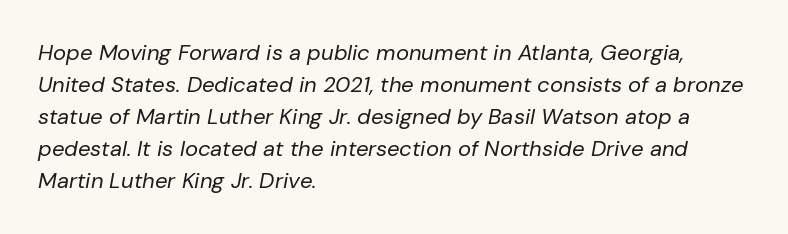
The image shows 22 px text type, italic (leaning right); set left-aligned, normal line spacing (1.46x), normal letter spacing, not underlined.
